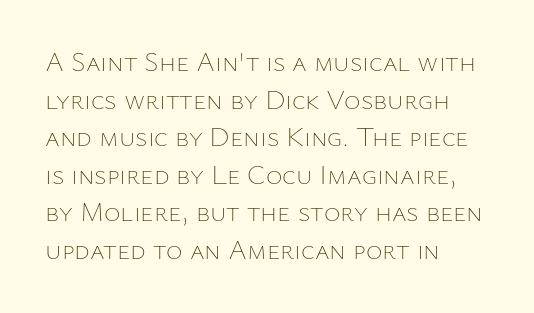
The image shows 28 px thin type, upright; set left-aligned, normal line spacing (1.34x), normal letter spacing, not underlined; low stroke contrast and a medium x-height.
